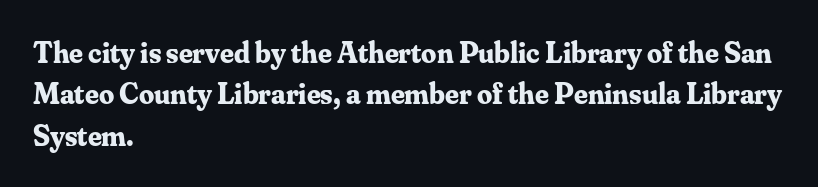
Q: Is the text bold? A: Yes.
Q: Is the text italic (slanted)? A: No, it is upright.
Q: Is the typeface a serif or a sans-serif typeface? A: Serif.
Q: Is the text underlined? A: No.
Q: How is the paragraph aligned? A: Left-aligned.
Q: Is the spacing between letters normal or unusually wide? A: Normal.
Q: Is the spacing between lines tight, normal or loose? A: Normal.
Q: Width (condensed, normal, or wide)? A: Normal.
Q: Stroke contrast? A: Medium.
Q: x-height? A: Small.
Q: Monospaced? A: No.
